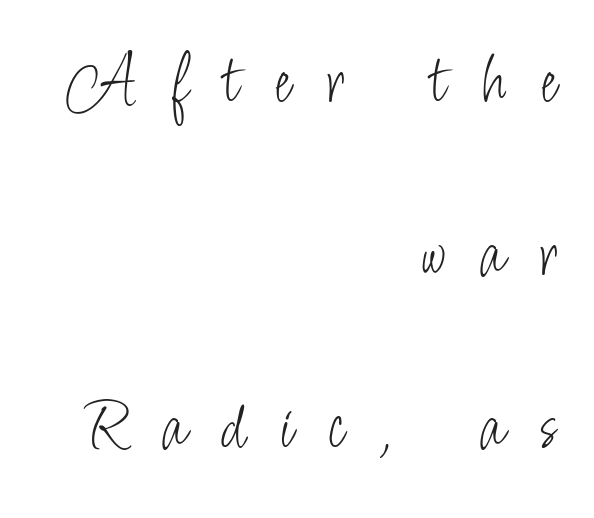
The image shows 73 px light, condensed sans-serif type; set right-aligned, loose line spacing (2.37x), unusually wide letter spacing (+0.47 em), not underlined; low stroke contrast and a small x-height.
